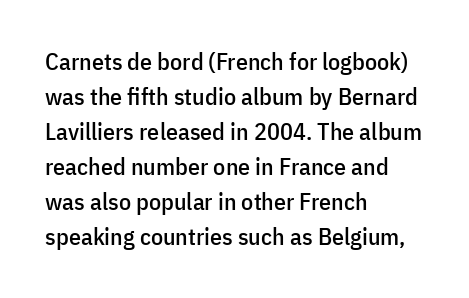
{"italic": "no", "underline": "no", "align": "left", "line_spacing": "normal", "line_spacing_ratio": 1.46, "letter_spacing": "normal", "letter_spacing_em": 0.0, "glyph_px": 24}
